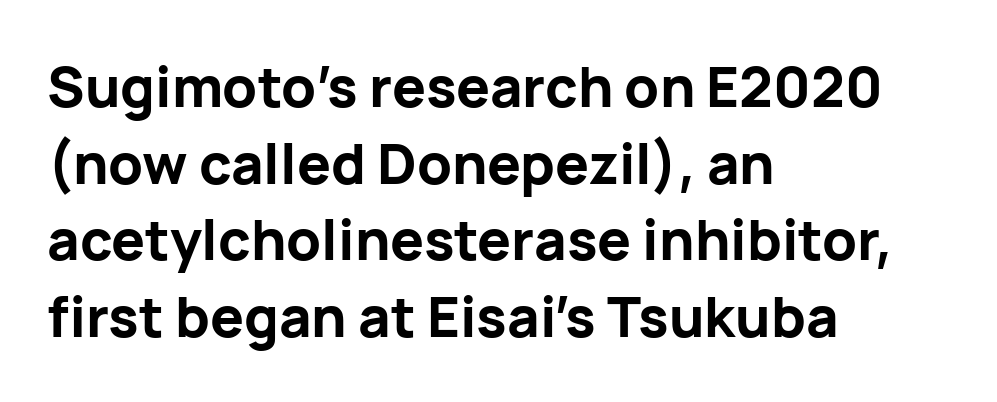
Q: Is the text bold? A: Yes.
Q: Is the text italic (slanted)? A: No, it is upright.
Q: Is the typeface a serif or a sans-serif typeface? A: Sans-serif.
Q: Is the text underlined? A: No.
Q: How is the paragraph aligned? A: Left-aligned.
Q: Is the spacing between letters normal or unusually wide? A: Normal.
Q: Is the spacing between lines tight, normal or loose? A: Normal.
Q: Width (condensed, normal, or wide)? A: Normal.
Q: Stroke contrast? A: Low.
Q: x-height? A: Medium.
Q: Monospaced? A: No.
